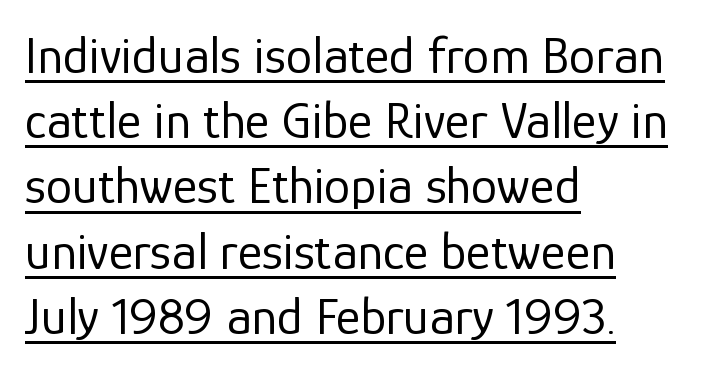
The image shows 53 px regular-weight sans-serif type, upright; set left-aligned, line spacing 1.23x, normal letter spacing, underlined; low stroke contrast and a medium x-height.
